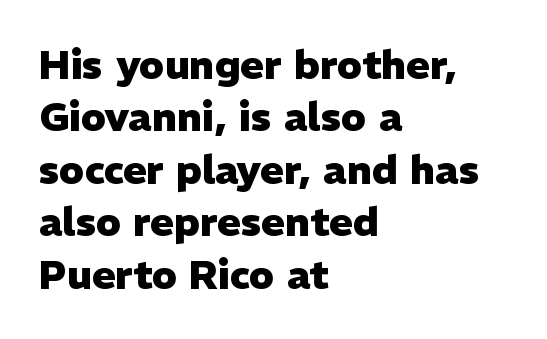
Q: Is the text bold? A: Yes.
Q: Is the text italic (slanted)? A: No, it is upright.
Q: Is the typeface a serif or a sans-serif typeface? A: Sans-serif.
Q: Is the text underlined? A: No.
Q: How is the paragraph aligned? A: Left-aligned.
Q: Is the spacing between letters normal or unusually wide? A: Normal.
Q: Is the spacing between lines tight, normal or loose? A: Normal.
Q: Width (condensed, normal, or wide)? A: Normal.
Q: Stroke contrast? A: Low.
Q: x-height? A: Medium.
Q: Monospaced? A: No.
